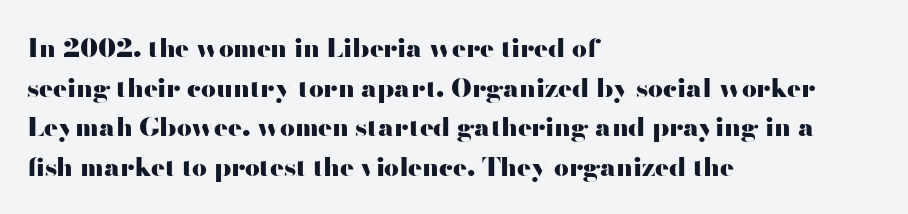
Line spacing here is normal. Words float on clear page, feet unadorned. Each glyph is drawn with heavy, bold strokes. There is no visible air inserted between adjacent glyphs. These lines are set flush left with a ragged right edge. This is roman type, the default non-slanted kind.
